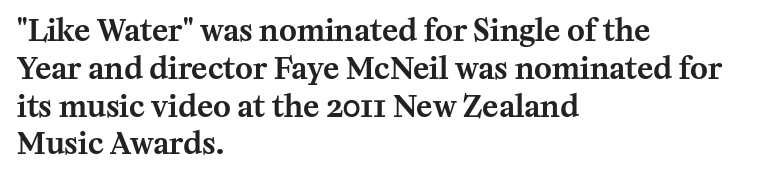
{"serif": "yes", "italic": "no", "width": "normal", "stroke_contrast": "medium", "x_height": "medium", "monospaced": "no", "underline": "no", "align": "left", "line_spacing": "normal", "line_spacing_ratio": 1.26, "letter_spacing": "normal", "letter_spacing_em": 0.0, "glyph_px": 30}
